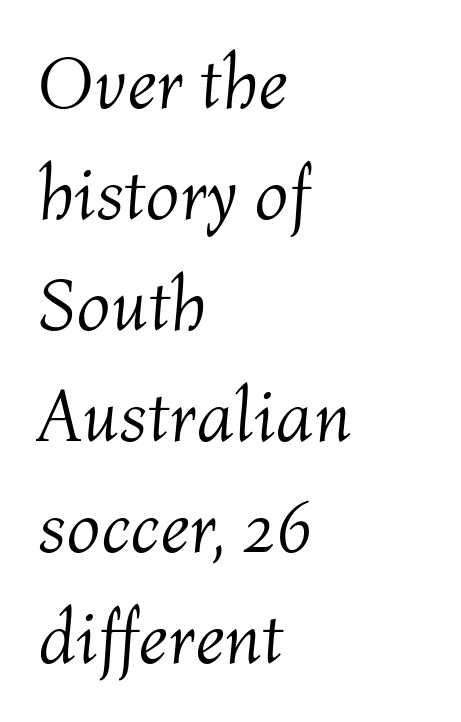
{"italic": "yes", "lean": "right", "slant_degrees": 4, "bold": "no", "weight": "light", "width": "normal", "stroke_contrast": "medium", "x_height": "medium", "monospaced": "no", "underline": "no", "align": "left", "line_spacing": "normal", "line_spacing_ratio": 1.48, "letter_spacing": "normal", "letter_spacing_em": 0.0, "glyph_px": 75}
